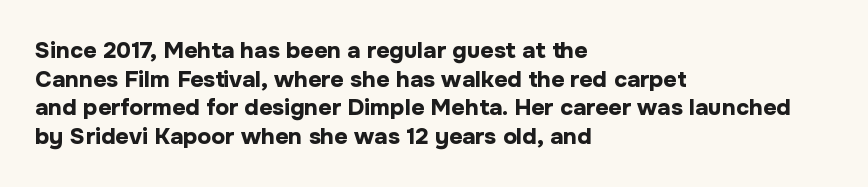
{"italic": "no", "bold": "yes", "underline": "no", "align": "left", "line_spacing_ratio": 1.24, "letter_spacing": "normal", "letter_spacing_em": 0.0, "glyph_px": 23}
